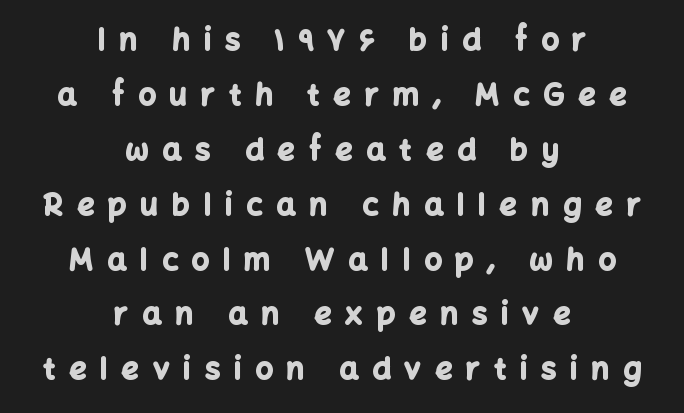
The typography opts for an upright posture over an oblique one. Look at the stroke-to-counter ratio: heavy, a bold. The rendering uses natural spacing where letterforms have individual widths. The setting favours the middle, as headings and verse often do.
